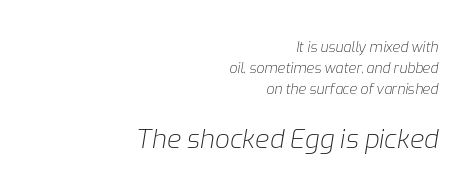
The image shows 26 px text type, italic (leaning right); set right-aligned, normal line spacing (1.51x), normal letter spacing, not underlined; the second (bottom) block is 1.86x larger.
